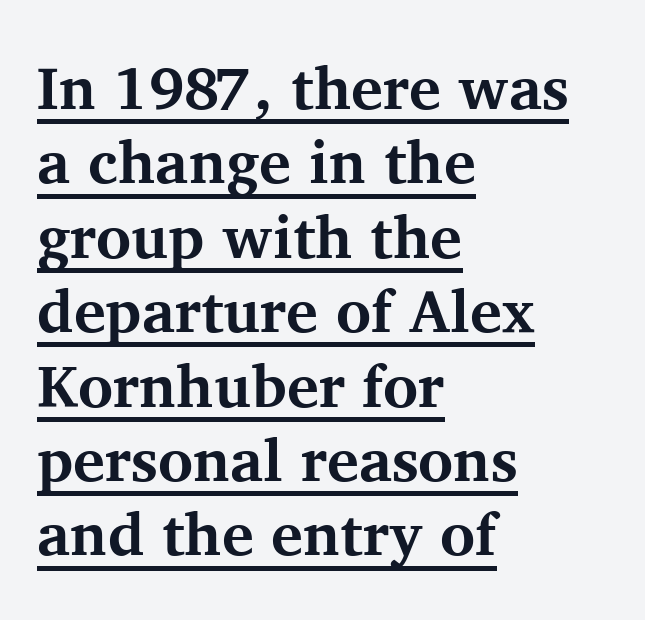
{"serif": "yes", "italic": "no", "bold": "yes", "weight": "bold", "width": "normal", "stroke_contrast": "medium", "x_height": "medium", "monospaced": "no", "underline": "yes", "align": "left", "line_spacing_ratio": 1.24, "letter_spacing": "normal", "letter_spacing_em": 0.0, "glyph_px": 60}
